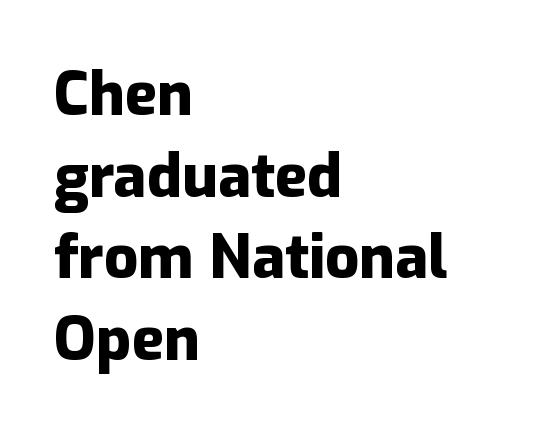
Q: Is the text bold? A: Yes.
Q: Is the text italic (slanted)? A: No, it is upright.
Q: Is the typeface a serif or a sans-serif typeface? A: Sans-serif.
Q: Is the text underlined? A: No.
Q: How is the paragraph aligned? A: Left-aligned.
Q: Is the spacing between letters normal or unusually wide? A: Normal.
Q: Is the spacing between lines tight, normal or loose? A: Normal.
Q: Width (condensed, normal, or wide)? A: Normal.
Q: Stroke contrast? A: Low.
Q: x-height? A: Medium.
Q: Monospaced? A: No.
